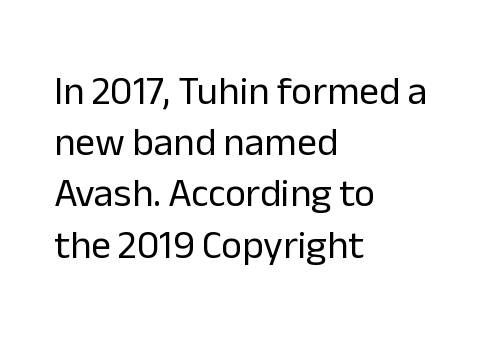
The image shows 40 px regular-weight sans-serif type, upright; set left-aligned, normal line spacing (1.28x), normal letter spacing, not underlined; low stroke contrast and a medium x-height.
